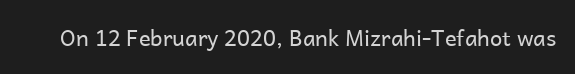
The space directly below the letters is spotless. Quick note: not italic, upright. The line texture is even and compact thanks to regular tracking. These glyphs show unthickened strokes, regular width or finer.
